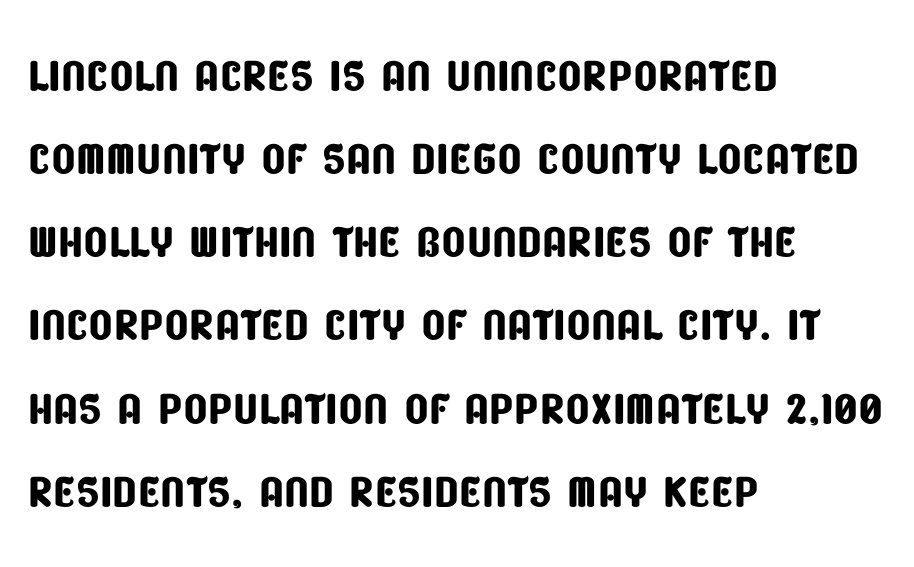
The image shows 63 px condensed sans-serif type; set left-aligned, normal line spacing (1.32x), normal letter spacing, not underlined; low stroke contrast and a large x-height.
